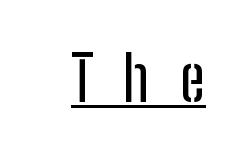
Q: Is the text italic (slanted)? A: No, it is upright.
Q: Is the typeface a serif or a sans-serif typeface? A: Sans-serif.
Q: Is the text underlined? A: Yes.
Q: Is the spacing between letters normal or unusually wide? A: Unusually wide.
Q: Width (condensed, normal, or wide)? A: Condensed.
Q: Stroke contrast? A: Low.
Q: x-height? A: Medium.
Q: Monospaced? A: No.
